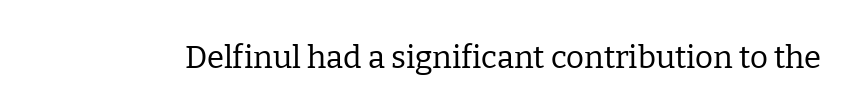
The image shows 31 px regular-weight serif type, upright; set normal letter spacing, not underlined; low stroke contrast and a medium x-height.
